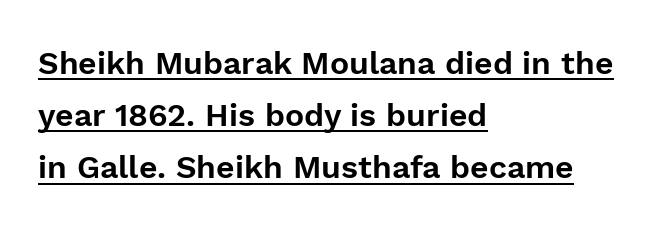
The image shows 32 px sans-serif type, upright; set left-aligned, normal line spacing (1.63x), normal letter spacing, underlined; low stroke contrast and a medium x-height.
